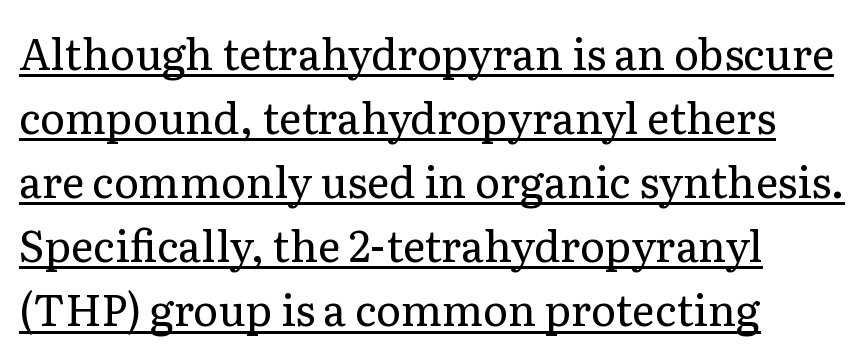
{"serif": "yes", "italic": "no", "bold": "no", "weight": "regular", "width": "normal", "stroke_contrast": "low", "x_height": "medium", "monospaced": "no", "underline": "yes", "align": "left", "line_spacing": "normal", "line_spacing_ratio": 1.49, "letter_spacing": "normal", "letter_spacing_em": 0.0, "glyph_px": 43}
